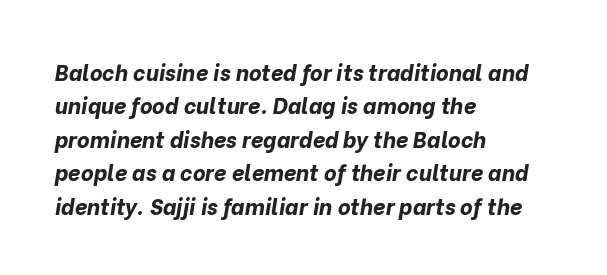
{"italic": "yes", "lean": "right", "slant_degrees": 10, "bold": "yes", "underline": "no", "align": "left", "line_spacing": "normal", "line_spacing_ratio": 1.52, "letter_spacing": "normal", "letter_spacing_em": 0.0, "glyph_px": 22}
